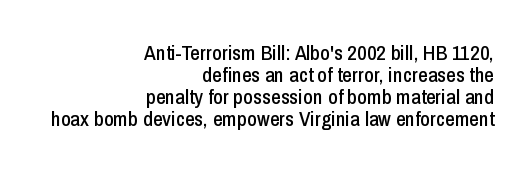
{"italic": "no", "underline": "no", "align": "right", "line_spacing": "tight", "line_spacing_ratio": 1.04, "letter_spacing": "normal", "letter_spacing_em": 0.0, "glyph_px": 21}
